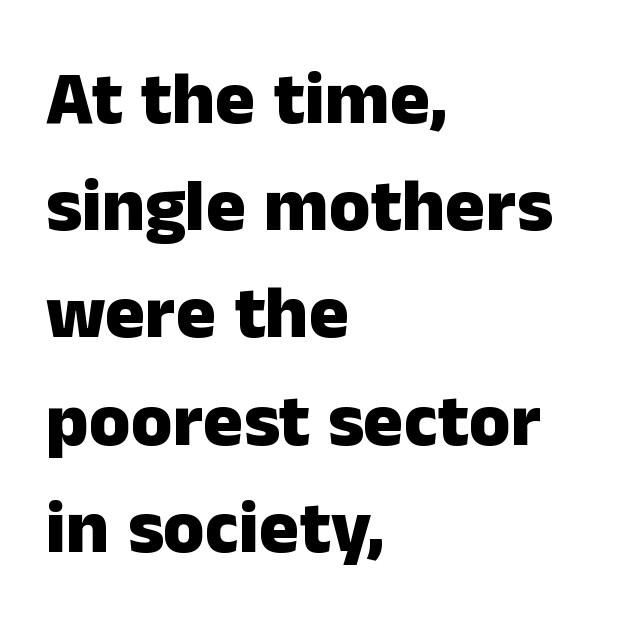
{"serif": "no", "italic": "no", "bold": "yes", "weight": "heavy", "width": "normal", "stroke_contrast": "low", "x_height": "medium", "monospaced": "no", "underline": "no", "align": "left", "line_spacing": "normal", "line_spacing_ratio": 1.43, "letter_spacing": "normal", "letter_spacing_em": 0.0, "glyph_px": 75}
